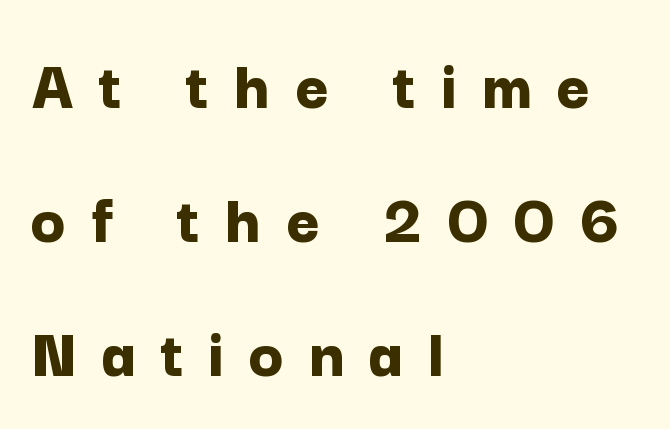
When letters stand straight like this, we call the style roman or upright. The font is running at its bold setting. Are there feet on the stems? There aren't — it's a sans. Here the designer chose a conventional face with non-uniform glyph widths.
